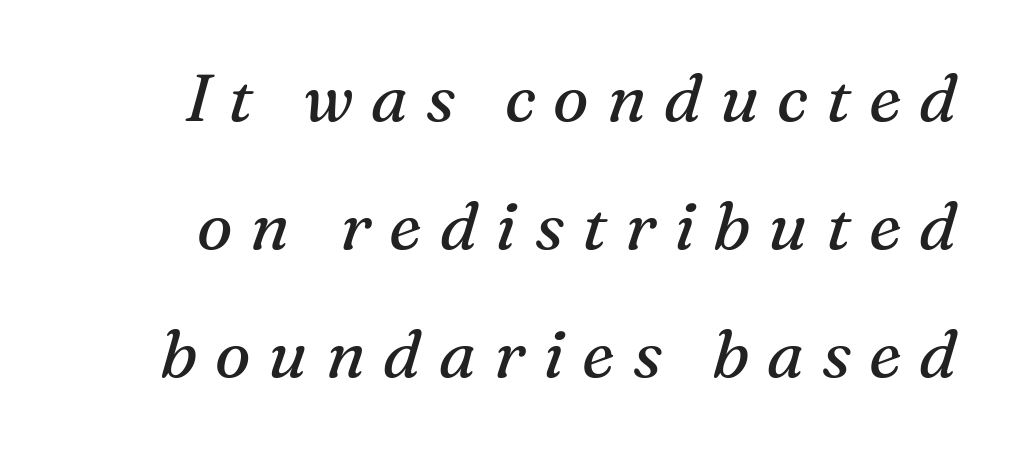
The image shows 67 px regular-weight serif type, italic (leaning right); set loose line spacing (1.91x), unusually wide letter spacing (+0.27 em), not underlined; medium stroke contrast and a medium x-height.
